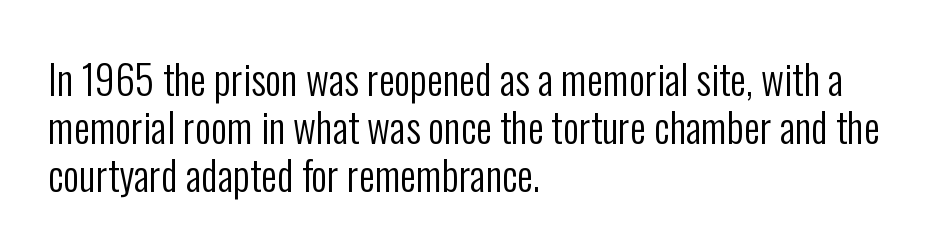
The image shows 40 px regular-weight, condensed sans-serif type, upright; set left-aligned, line spacing 1.2x, normal letter spacing, not underlined; low stroke contrast and a medium x-height.
